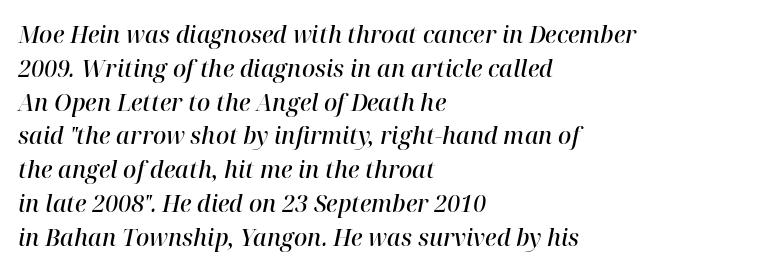
Q: Is the text bold? A: Semi-bold.
Q: Is the text italic (slanted)? A: Yes, it leans right by about 12 degrees.
Q: Is the text underlined? A: No.
Q: How is the paragraph aligned? A: Left-aligned.
Q: Is the spacing between letters normal or unusually wide? A: Normal.
Q: Is the spacing between lines tight, normal or loose? A: Normal.
